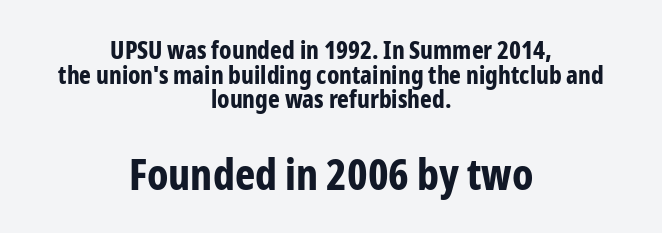
The image shows 43 px bold, condensed sans-serif type, upright; set centered, tight line spacing (0.99x), normal letter spacing, not underlined; the second (bottom) block is 1.72x larger; low stroke contrast and a medium x-height.
